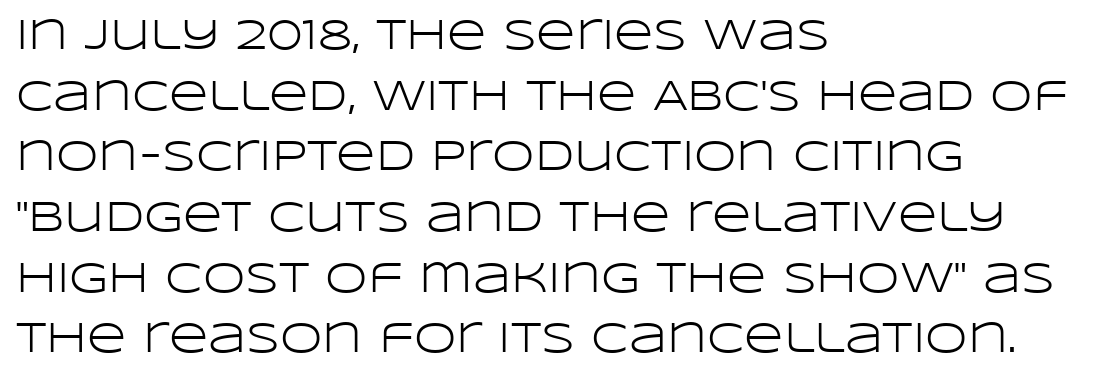
{"serif": "no", "italic": "no", "bold": "no", "weight": "light", "width": "wide", "stroke_contrast": "low", "x_height": "large", "monospaced": "no", "underline": "no", "align": "left", "line_spacing": "normal", "line_spacing_ratio": 1.41, "letter_spacing": "normal", "letter_spacing_em": 0.0, "glyph_px": 43}
